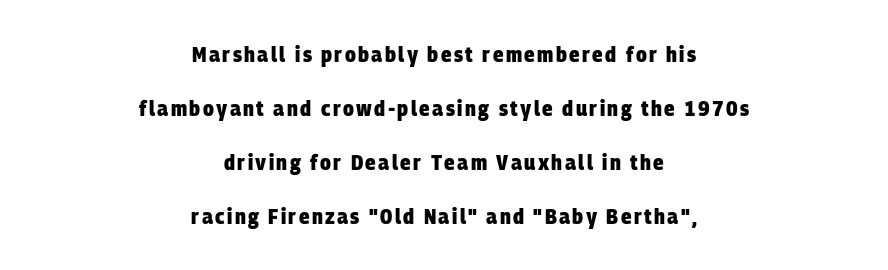
Short and long lines alike share a common midpoint. Letters rest on an invisible, unmarked baseline. Heavy-handed strokes throughout: this text is bold. Vertically, the passage feels expansive, rows floating well apart.
